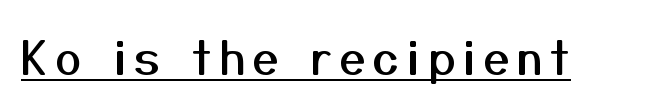
Q: Is the text italic (slanted)? A: No, it is upright.
Q: Is the typeface a serif or a sans-serif typeface? A: Sans-serif.
Q: Is the text underlined? A: Yes.
Q: Width (condensed, normal, or wide)? A: Normal.
Q: Stroke contrast? A: Medium.
Q: x-height? A: Medium.
Q: Monospaced? A: No.
